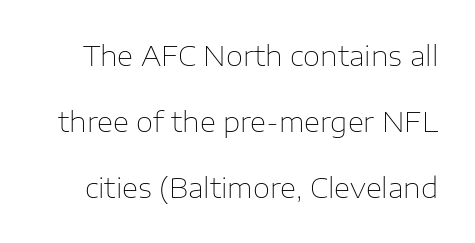
Q: Is the text bold? A: No.
Q: Is the text italic (slanted)? A: No, it is upright.
Q: Is the typeface a serif or a sans-serif typeface? A: Sans-serif.
Q: Is the text underlined? A: No.
Q: Is the spacing between letters normal or unusually wide? A: Normal.
Q: Is the spacing between lines tight, normal or loose? A: Loose.
Q: Width (condensed, normal, or wide)? A: Normal.
Q: Stroke contrast? A: Low.
Q: x-height? A: Medium.
Q: Monospaced? A: No.
